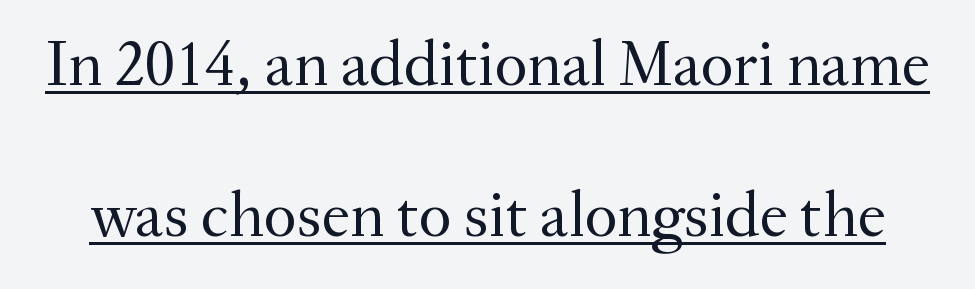
{"serif": "yes", "italic": "no", "bold": "no", "weight": "regular", "width": "normal", "stroke_contrast": "medium", "x_height": "small", "monospaced": "no", "underline": "yes", "line_spacing": "loose", "line_spacing_ratio": 2.36, "letter_spacing": "normal", "letter_spacing_em": 0.0, "glyph_px": 64}
